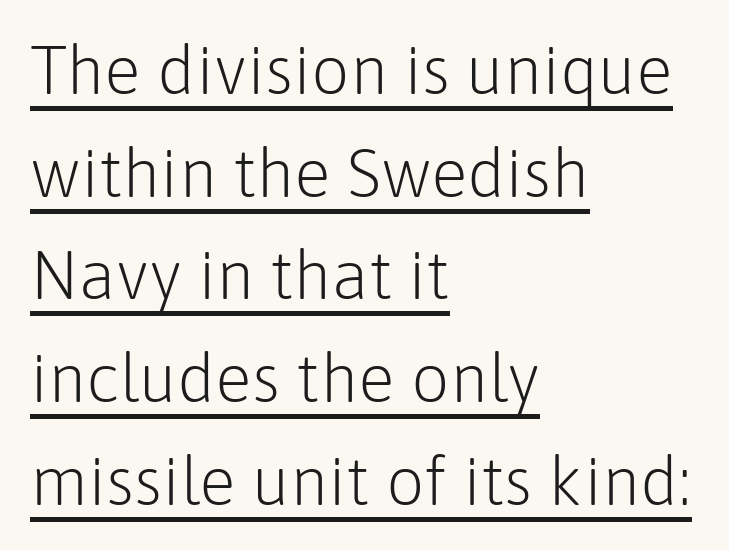
The image shows 68 px light sans-serif type, upright; set left-aligned, normal line spacing (1.51x), normal letter spacing, underlined; low stroke contrast and a medium x-height.
